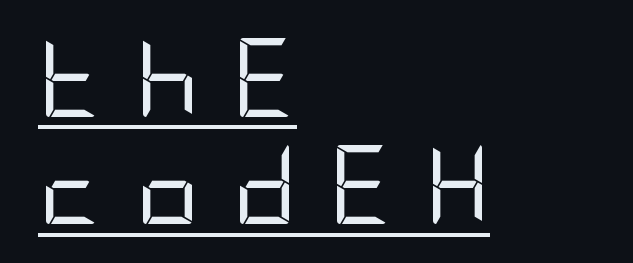
Q: Is the text bold? A: No.
Q: Is the text italic (slanted)? A: No, it is upright.
Q: Is the typeface a serif or a sans-serif typeface? A: Sans-serif.
Q: Is the text underlined? A: Yes.
Q: How is the paragraph aligned? A: Left-aligned.
Q: Is the spacing between letters normal or unusually wide? A: Unusually wide.
Q: Is the spacing between lines tight, normal or loose? A: Normal.
Q: Width (condensed, normal, or wide)? A: Condensed.
Q: Stroke contrast? A: Low.
Q: x-height? A: Large.
